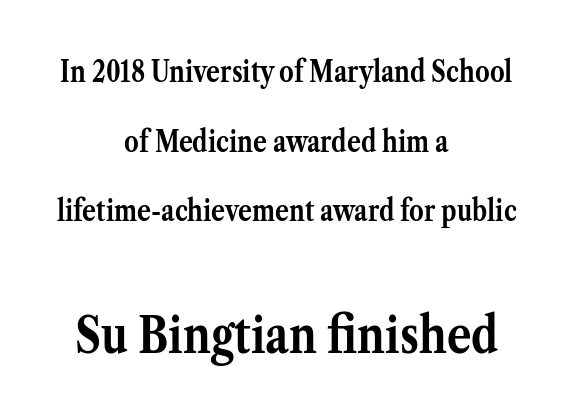
Q: Is the text bold? A: Yes.
Q: Is the text italic (slanted)? A: No, it is upright.
Q: Is the typeface a serif or a sans-serif typeface? A: Serif.
Q: Is the text underlined? A: No.
Q: How is the paragraph aligned? A: Centered.
Q: Is the spacing between letters normal or unusually wide? A: Normal.
Q: Is the spacing between lines tight, normal or loose? A: Loose.
Q: Which block of text is set in a larger size, the first (top) or the second (bottom)? A: The second (bottom) one.
Q: Width (condensed, normal, or wide)? A: Normal.
Q: Stroke contrast? A: Medium.
Q: x-height? A: Medium.
Q: Monospaced? A: No.
